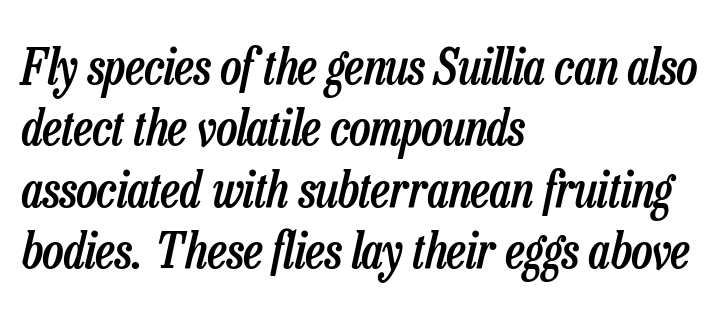
The zone under the glyphs is completely vacant. Proportional: the letters do not fall into vertical columns. Short note: letters normally spaced. The whole block is typeset with a tilt. How heavy is the stroke? Medium-heavy — a semibold, shy of bold. The setting favours the left margin, as ordinary paragraphs usually do.
